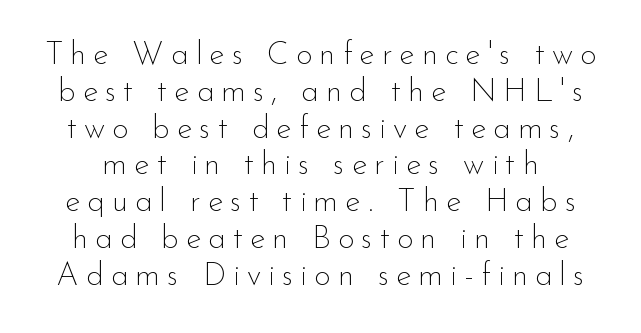
{"serif": "no", "italic": "no", "bold": "no", "weight": "thin", "width": "normal", "stroke_contrast": "low", "x_height": "small", "monospaced": "no", "underline": "no", "line_spacing": "tight", "line_spacing_ratio": 1.15, "letter_spacing": "wide", "letter_spacing_em": 0.22, "glyph_px": 32}
